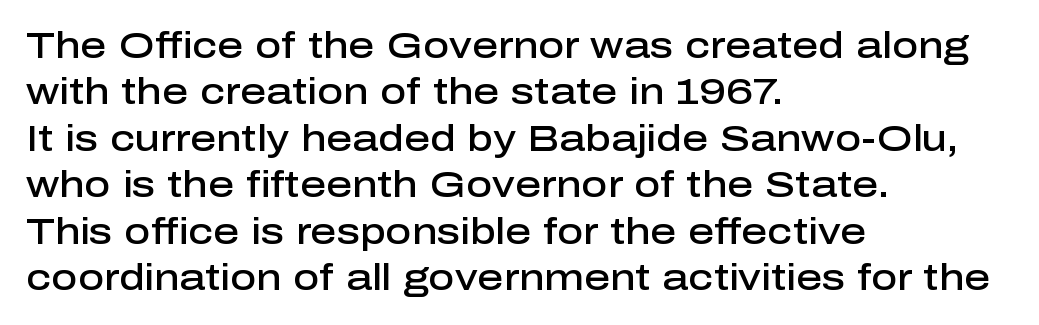
Classification — sans serif. These lines keep a tight, regular rhythm from letter to letter. The leading is moderate, giving the passage an even texture. Is there any slant? The stems are plumb.
